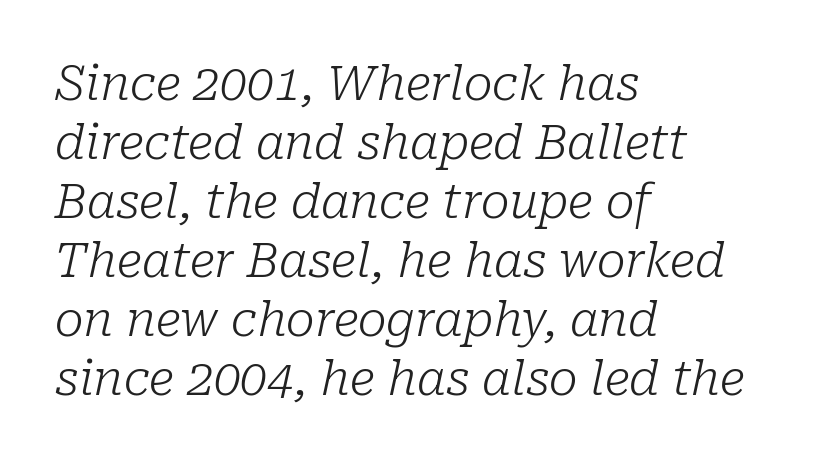
Q: Is the text bold? A: No.
Q: Is the text italic (slanted)? A: Yes, it leans right by about 10 degrees.
Q: Is the typeface a serif or a sans-serif typeface? A: Serif.
Q: Is the text underlined? A: No.
Q: How is the paragraph aligned? A: Left-aligned.
Q: Is the spacing between letters normal or unusually wide? A: Normal.
Q: Width (condensed, normal, or wide)? A: Normal.
Q: Stroke contrast? A: Low.
Q: x-height? A: Medium.
Q: Monospaced? A: No.
